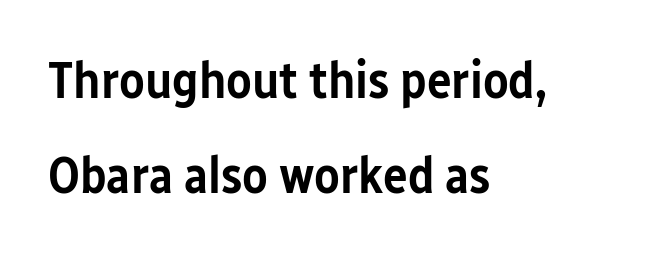
On the weight axis this lands at semibold, roughly 600. The horizontal fit of the characters is conventional and even. The rendering anchors every line to the left-hand side. Is this a sans? Yes — the strokes have no serifs. A typesetter would call this proportional, since set widths differ per character. Each row of text sits above clean, open space.
